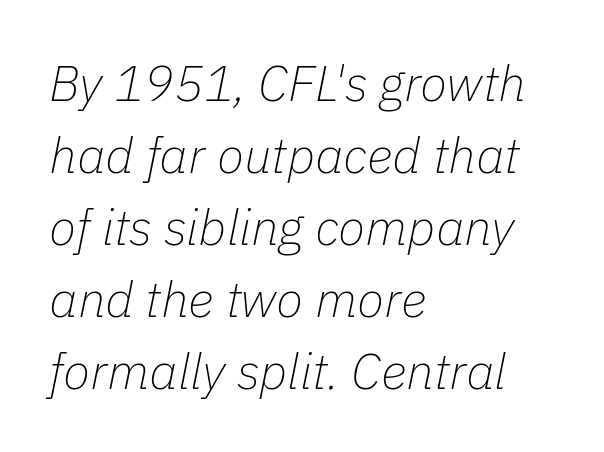
The image shows 50 px thin type, italic (leaning right); set left-aligned, normal line spacing (1.44x), normal letter spacing, not underlined; low stroke contrast and a medium x-height.
